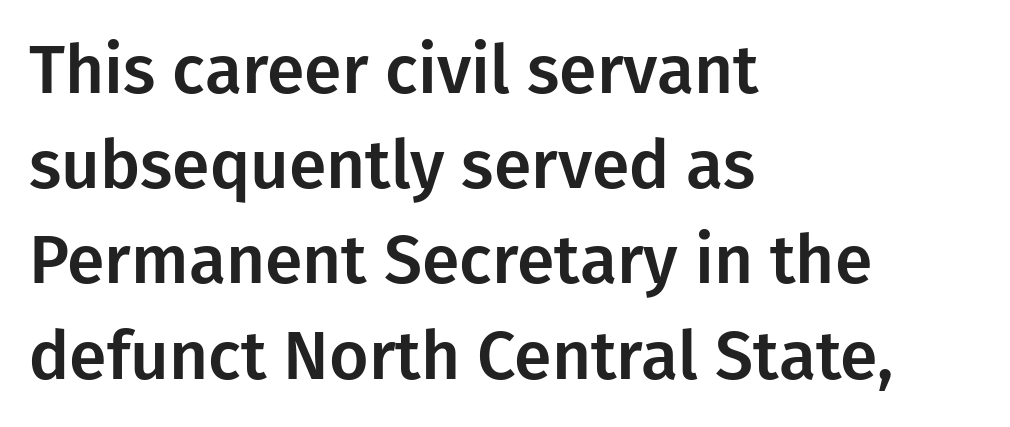
{"serif": "no", "italic": "no", "width": "normal", "stroke_contrast": "low", "x_height": "medium", "monospaced": "no", "underline": "no", "align": "left", "line_spacing": "normal", "line_spacing_ratio": 1.4, "letter_spacing": "normal", "letter_spacing_em": 0.0, "glyph_px": 68}
